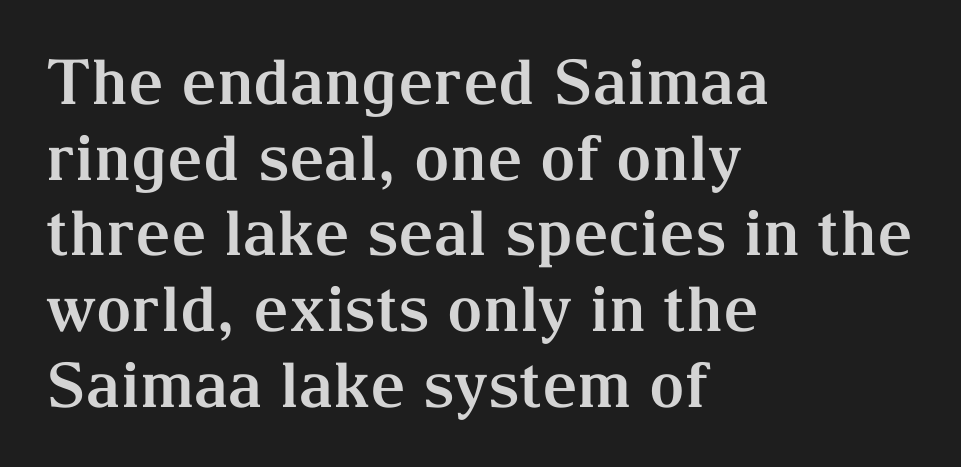
Q: Is the text bold? A: Yes.
Q: Is the text italic (slanted)? A: No, it is upright.
Q: Is the typeface a serif or a sans-serif typeface? A: Serif.
Q: Is the text underlined? A: No.
Q: How is the paragraph aligned? A: Left-aligned.
Q: Is the spacing between letters normal or unusually wide? A: Normal.
Q: Width (condensed, normal, or wide)? A: Normal.
Q: Stroke contrast? A: Medium.
Q: x-height? A: Medium.
Q: Monospaced? A: No.
